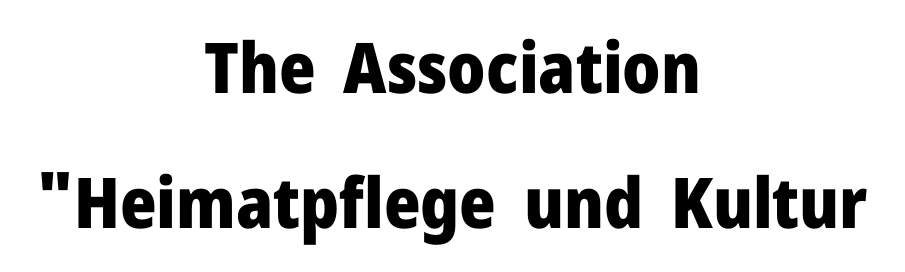
Q: Is the text bold? A: Yes.
Q: Is the text italic (slanted)? A: No, it is upright.
Q: Is the typeface a serif or a sans-serif typeface? A: Sans-serif.
Q: Is the text underlined? A: No.
Q: How is the paragraph aligned? A: Centered.
Q: Is the spacing between letters normal or unusually wide? A: Normal.
Q: Is the spacing between lines tight, normal or loose? A: Loose.
Q: Width (condensed, normal, or wide)? A: Normal.
Q: Stroke contrast? A: Low.
Q: x-height? A: Medium.
Q: Monospaced? A: No.
